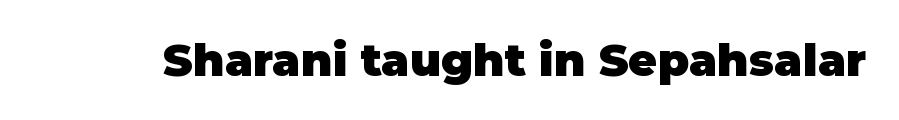
Heavy, bold letterforms. The line texture is even and compact thanks to regular tracking. Regarding serifs, this sample does without them. The letters stand straight up with perfectly vertical stems. The string is rendered with underlining switched off. Varying glyph widths throughout — classic text-font behaviour.
